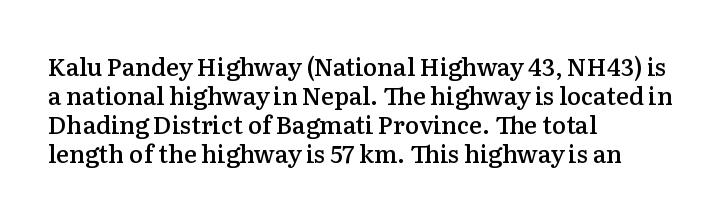
The image shows 24 px text type, upright; set left-aligned, line spacing 1.21x, normal letter spacing, not underlined.
